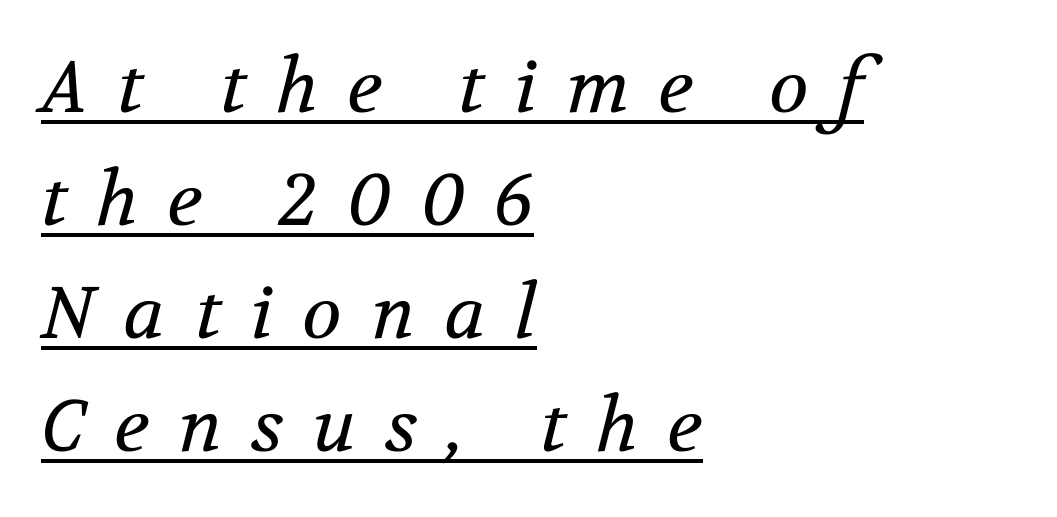
This reads as an unemphasized weight, regular at the heaviest. Descenders here cross a horizontal rule under the line. Looks like regular typesetting: each glyph gets only the width it needs. The glyphs in this specimen are seriffed. Regarding leading, the lines here are spaced in the standard way. The ragged edge is on the right, which tells us the setting is flush left.
